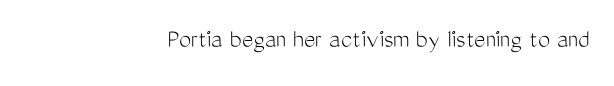
Q: Is the text bold? A: No.
Q: Is the text italic (slanted)? A: No, it is upright.
Q: Is the text underlined? A: No.
Q: How is the paragraph aligned? A: Right-aligned.
Q: Is the spacing between letters normal or unusually wide? A: Normal.
